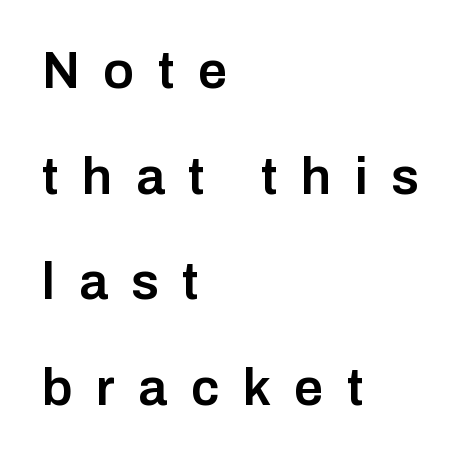
{"serif": "no", "italic": "no", "bold": "semi", "weight": "semibold", "width": "normal", "stroke_contrast": "low", "x_height": "medium", "monospaced": "no", "underline": "no", "align": "left", "line_spacing": "loose", "line_spacing_ratio": 2.03, "letter_spacing": "wide", "letter_spacing_em": 0.45, "glyph_px": 52}
